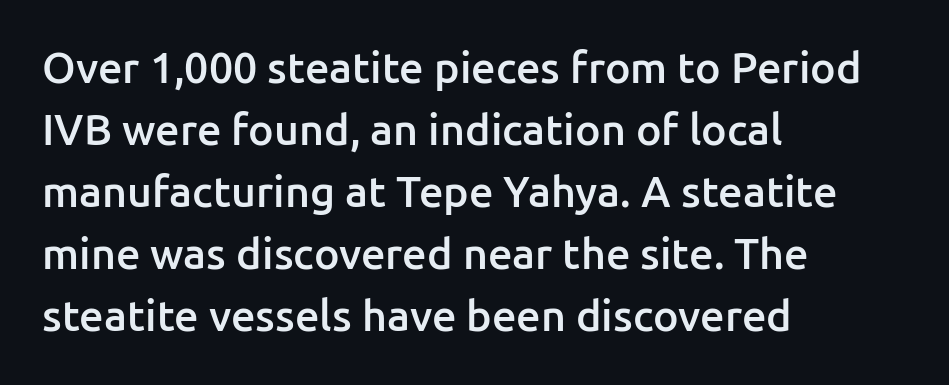
The image shows 43 px semibold sans-serif type, upright; set left-aligned, normal line spacing (1.44x), normal letter spacing, not underlined; low stroke contrast and a medium x-height.
